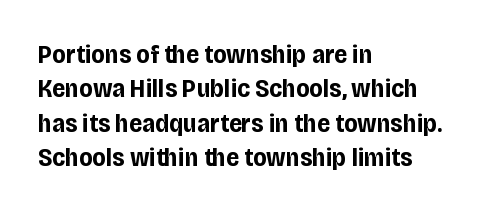
Q: Is the text bold? A: Yes.
Q: Is the text italic (slanted)? A: No, it is upright.
Q: Is the text underlined? A: No.
Q: How is the paragraph aligned? A: Left-aligned.
Q: Is the spacing between letters normal or unusually wide? A: Normal.
Q: Is the spacing between lines tight, normal or loose? A: Normal.
